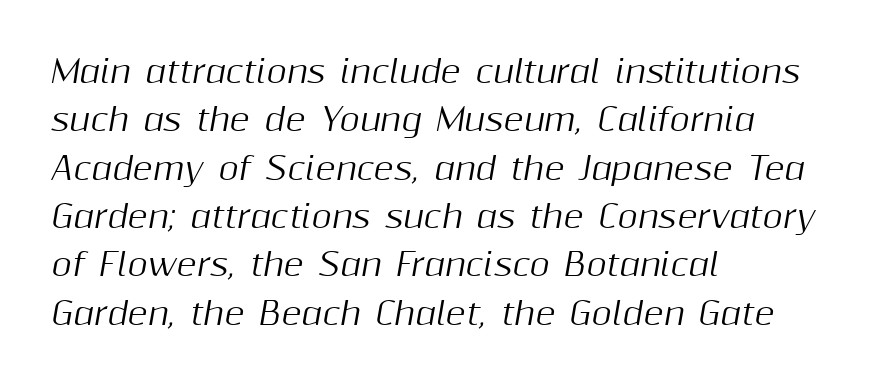
Check the space under the baseline: it is left empty. Reading down the block, your eye returns to a fixed left position each line. The face used here has a pronounced slope to its letters. The rendering uses natural spacing where letterforms have individual widths. Regarding leading, the lines here are spaced in the standard way. Glyph-to-glyph distance matches everyday printed text.
